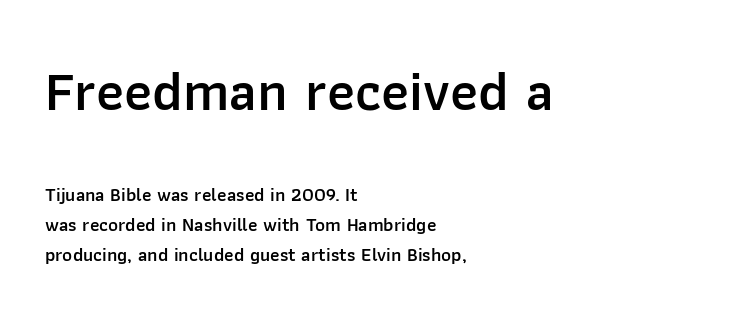
The image shows 56 px semibold sans-serif type, upright; set left-aligned, normal line spacing (1.59x), normal letter spacing, not underlined; the first (top) block is 2.95x larger; low stroke contrast and a medium x-height.
